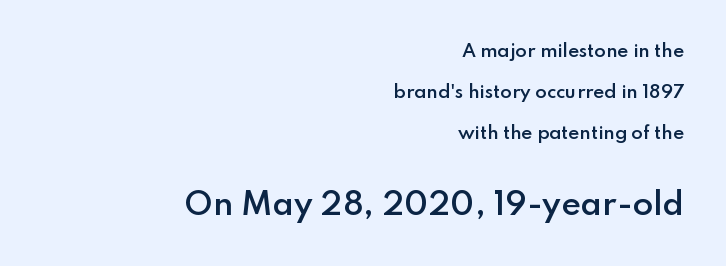
{"serif": "no", "italic": "no", "bold": "semi", "weight": "semibold", "width": "normal", "stroke_contrast": "low", "x_height": "small", "monospaced": "no", "underline": "no", "align": "right", "line_spacing": "loose", "line_spacing_ratio": 2.42, "letter_spacing": "normal", "letter_spacing_em": 0.0, "larger_block": "second", "size_ratio": 1.76, "glyph_px": 30}
